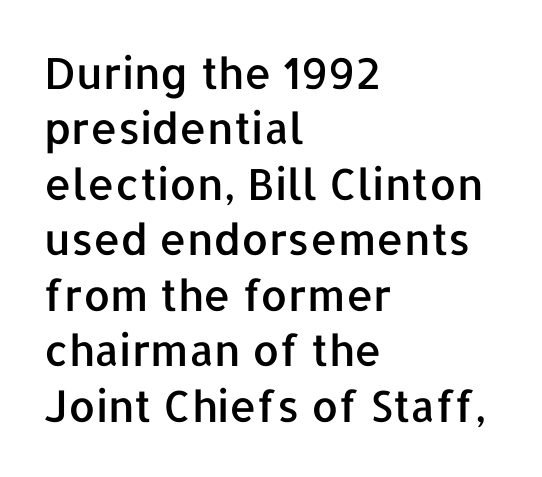
Q: Is the text italic (slanted)? A: No, it is upright.
Q: Is the typeface a serif or a sans-serif typeface? A: Sans-serif.
Q: Is the text underlined? A: No.
Q: How is the paragraph aligned? A: Left-aligned.
Q: Is the spacing between letters normal or unusually wide? A: Normal.
Q: Is the spacing between lines tight, normal or loose? A: Normal.
Q: Width (condensed, normal, or wide)? A: Normal.
Q: Stroke contrast? A: Low.
Q: x-height? A: Medium.
Q: Monospaced? A: No.
